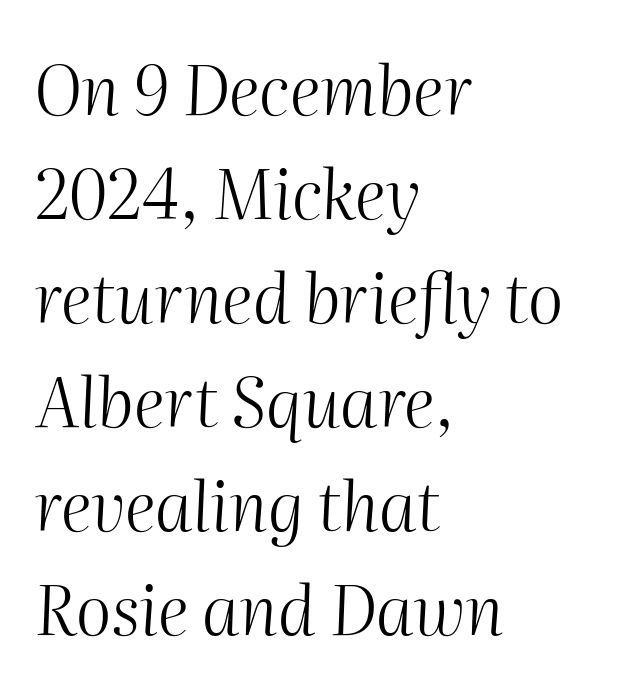
{"italic": "yes", "lean": "right", "slant_degrees": 2, "bold": "no", "weight": "light", "width": "normal", "stroke_contrast": "medium", "x_height": "medium", "monospaced": "no", "underline": "no", "align": "left", "line_spacing": "normal", "line_spacing_ratio": 1.53, "letter_spacing": "normal", "letter_spacing_em": 0.0, "glyph_px": 68}
